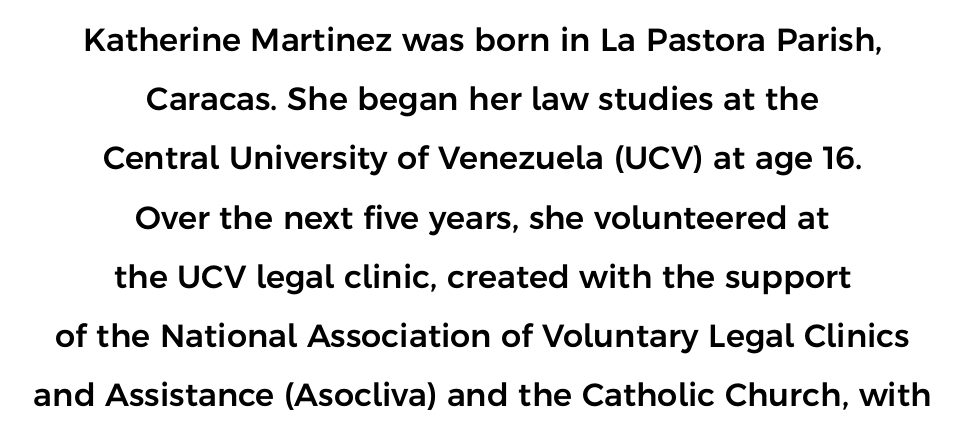
The image shows 32 px sans-serif type, upright; set centered, line spacing 1.85x, normal letter spacing, not underlined; low stroke contrast and a medium x-height.
